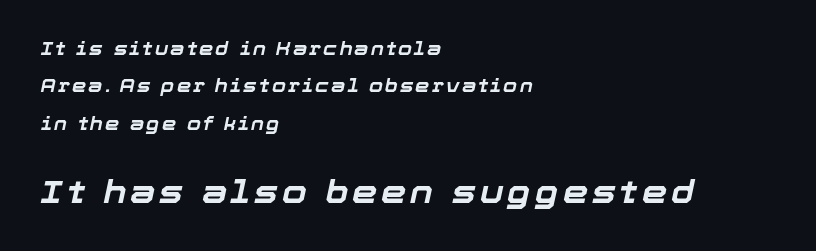
A typesetter would mark this as italic. Line beginnings align vertically; line endings do not. Underlining? Definitely not there. Compared with an ordinary text face, these strokes are far heavier — a full bold.
